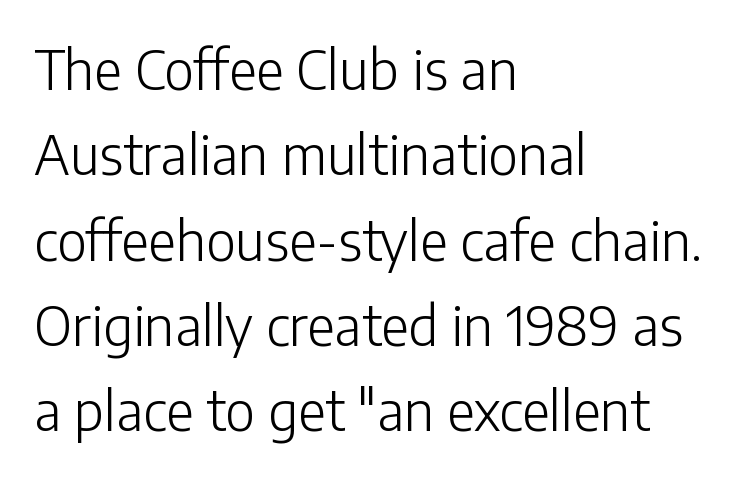
{"serif": "no", "italic": "no", "bold": "no", "weight": "light", "width": "normal", "stroke_contrast": "low", "x_height": "medium", "monospaced": "no", "underline": "no", "align": "left", "line_spacing": "normal", "line_spacing_ratio": 1.58, "letter_spacing": "normal", "letter_spacing_em": 0.0, "glyph_px": 54}
